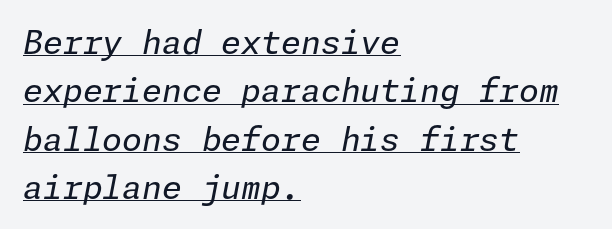
The image shows 32 px regular-weight type, italic (leaning right); set left-aligned, normal line spacing (1.51x), normal letter spacing, underlined; low stroke contrast and a medium x-height.
